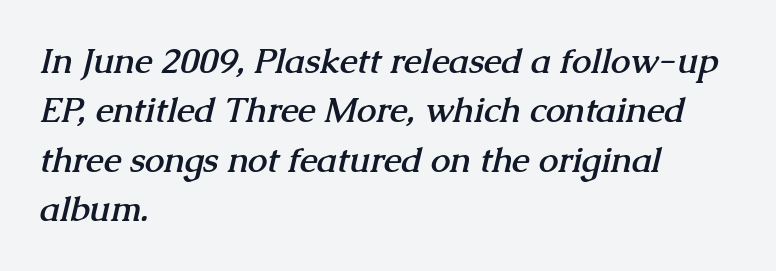
Q: Is the text bold? A: Yes.
Q: Is the typeface a serif or a sans-serif typeface? A: Serif.
Q: Is the text underlined? A: No.
Q: How is the paragraph aligned? A: Left-aligned.
Q: Is the spacing between letters normal or unusually wide? A: Normal.
Q: Is the spacing between lines tight, normal or loose? A: Normal.
Q: Width (condensed, normal, or wide)? A: Normal.
Q: Stroke contrast? A: Medium.
Q: x-height? A: Medium.
Q: Monospaced? A: No.
